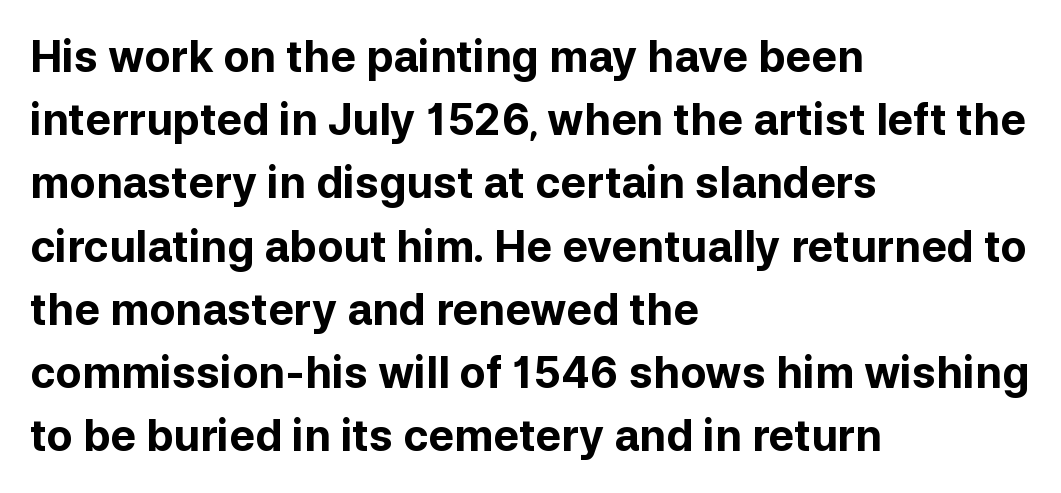
Q: Is the text bold? A: Yes.
Q: Is the text italic (slanted)? A: No, it is upright.
Q: Is the typeface a serif or a sans-serif typeface? A: Sans-serif.
Q: Is the text underlined? A: No.
Q: How is the paragraph aligned? A: Left-aligned.
Q: Is the spacing between letters normal or unusually wide? A: Normal.
Q: Is the spacing between lines tight, normal or loose? A: Normal.
Q: Width (condensed, normal, or wide)? A: Normal.
Q: Stroke contrast? A: Low.
Q: x-height? A: Medium.
Q: Monospaced? A: No.
